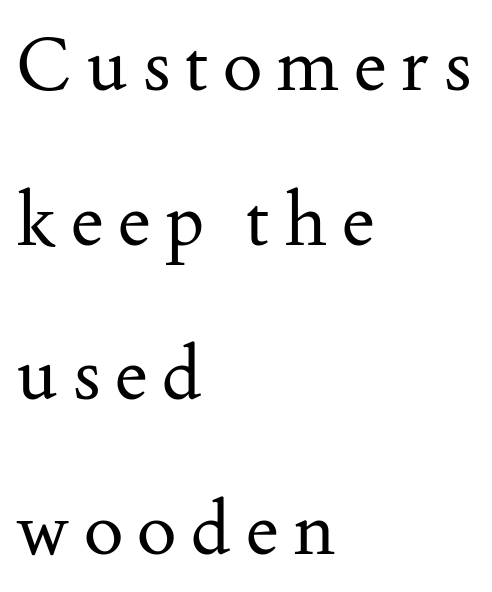
A light-to-regular cut is what we see here. Does the lettering tilt? It doesn't — this is upright. Do the characters align in a grid? No, the font is proportional. The type is letterspaced generously, with wide tracking.
